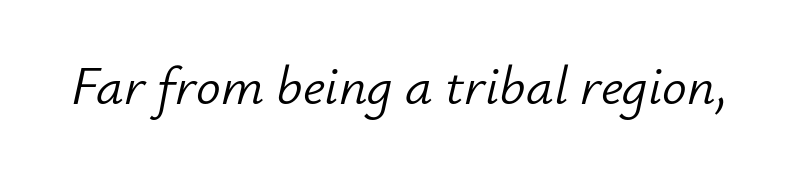
Q: Is the text bold? A: No.
Q: Is the text italic (slanted)? A: Yes, it leans right by about 12 degrees.
Q: Is the text underlined? A: No.
Q: Is the spacing between letters normal or unusually wide? A: Normal.
Q: Width (condensed, normal, or wide)? A: Normal.
Q: Stroke contrast? A: Low.
Q: x-height? A: Small.
Q: Monospaced? A: No.
